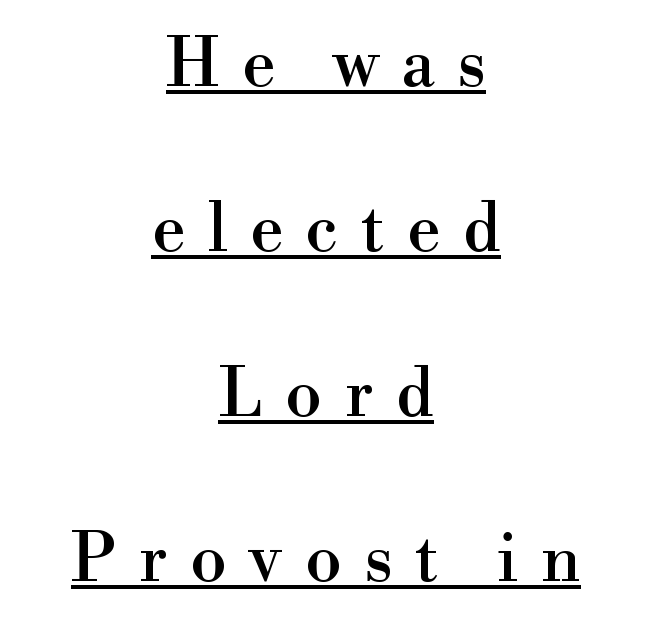
The image shows 66 px serif type, upright; set centered, loose line spacing (2.5x), unusually wide letter spacing (+0.34 em), underlined; a small x-height.
